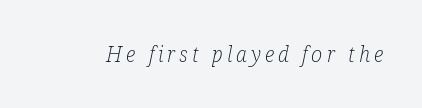
Type without underlining. Weight: regular or lighter. Italic? Definitely — the glyphs are oblique.
